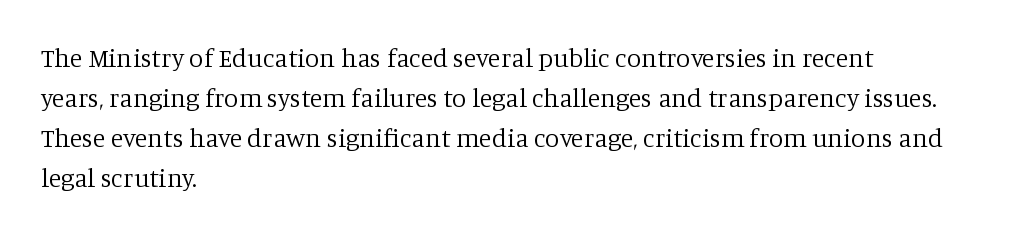
{"italic": "no", "bold": "no", "underline": "no", "align": "left", "line_spacing": "normal", "line_spacing_ratio": 1.54, "letter_spacing": "normal", "letter_spacing_em": 0.0, "glyph_px": 26}
